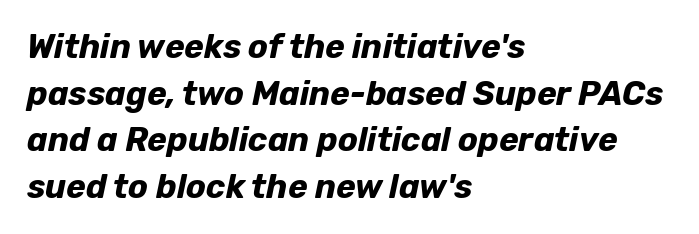
{"italic": "yes", "lean": "right", "slant_degrees": 12, "bold": "yes", "weight": "bold", "width": "normal", "stroke_contrast": "low", "x_height": "medium", "monospaced": "no", "underline": "no", "align": "left", "line_spacing": "normal", "line_spacing_ratio": 1.41, "letter_spacing": "normal", "letter_spacing_em": 0.0, "glyph_px": 33}
